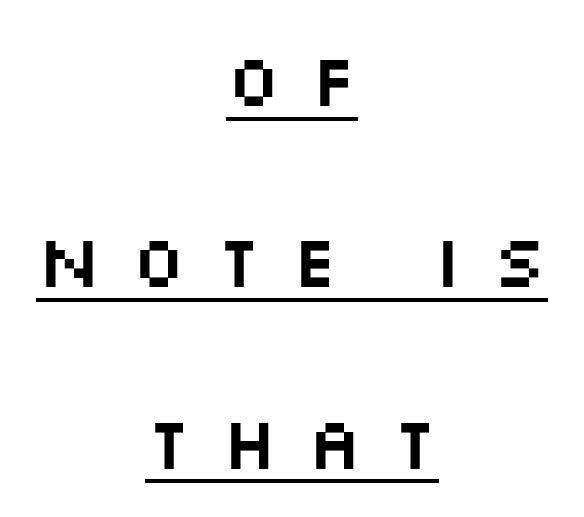
Q: Is the text italic (slanted)? A: No, it is upright.
Q: Is the typeface a serif or a sans-serif typeface? A: Sans-serif.
Q: Is the text underlined? A: Yes.
Q: How is the paragraph aligned? A: Centered.
Q: Is the spacing between letters normal or unusually wide? A: Unusually wide.
Q: Is the spacing between lines tight, normal or loose? A: Loose.
Q: Width (condensed, normal, or wide)? A: Wide.
Q: Stroke contrast? A: Medium.
Q: x-height? A: Large.
Q: Monospaced? A: No.
